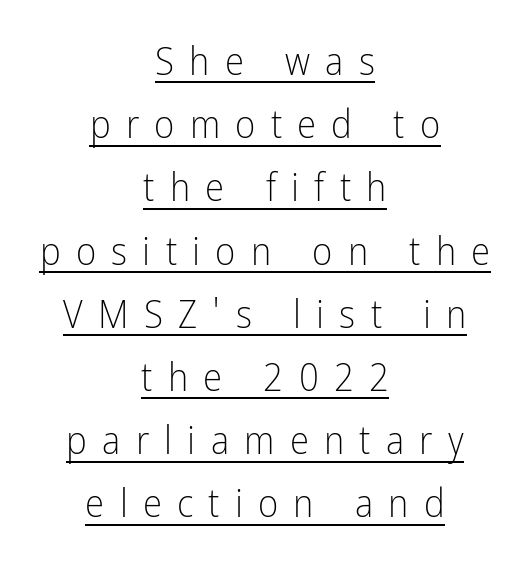
{"serif": "no", "italic": "no", "bold": "no", "weight": "light", "width": "condensed", "stroke_contrast": "low", "x_height": "medium", "monospaced": "no", "underline": "yes", "align": "center", "line_spacing": "normal", "line_spacing_ratio": 1.62, "letter_spacing": "wide", "letter_spacing_em": 0.39, "glyph_px": 39}
